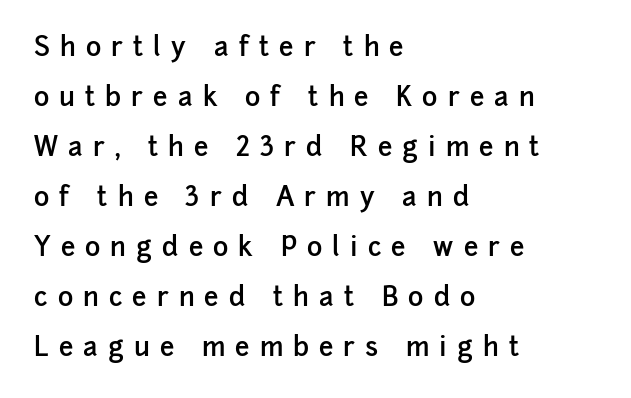
Q: Is the text bold? A: Semi-bold.
Q: Is the text italic (slanted)? A: No, it is upright.
Q: Is the text underlined? A: No.
Q: How is the paragraph aligned? A: Left-aligned.
Q: Is the spacing between letters normal or unusually wide? A: Unusually wide.
Q: Is the spacing between lines tight, normal or loose? A: Loose.
